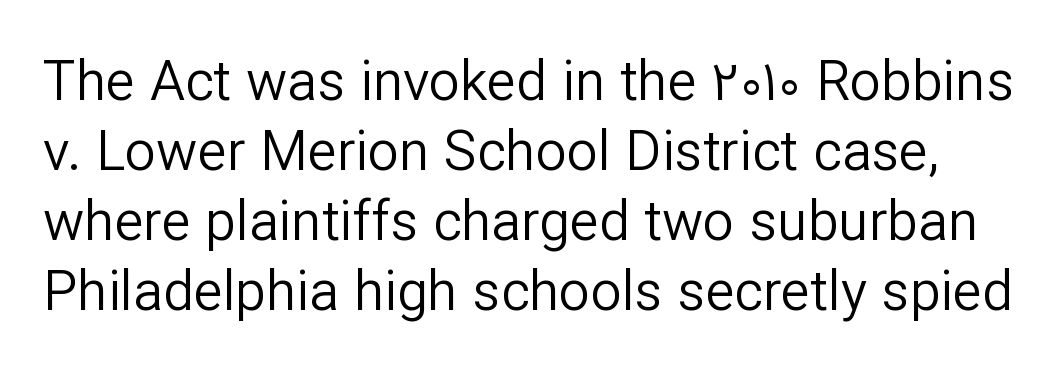
The image shows 55 px regular-weight sans-serif type, upright; set normal line spacing (1.27x), normal letter spacing, not underlined; low stroke contrast and a medium x-height.
